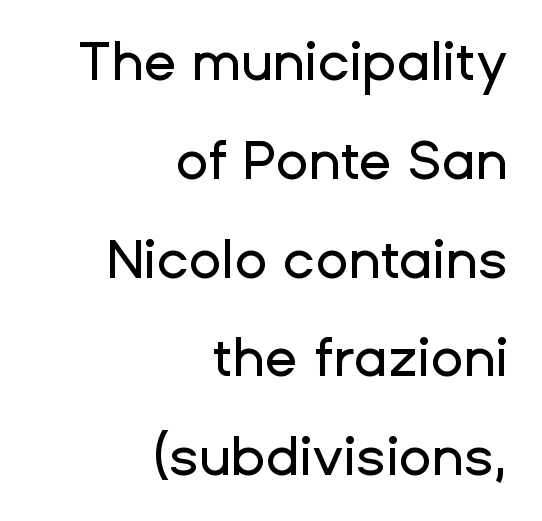
{"serif": "no", "italic": "no", "width": "normal", "stroke_contrast": "low", "x_height": "medium", "monospaced": "no", "underline": "no", "align": "right", "line_spacing_ratio": 1.83, "letter_spacing": "normal", "letter_spacing_em": 0.0, "glyph_px": 54}
